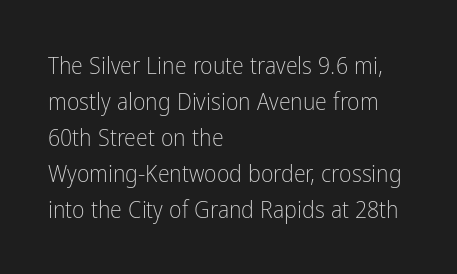
The image shows 24 px text type, upright; set left-aligned, normal line spacing (1.5x), normal letter spacing, not underlined.
